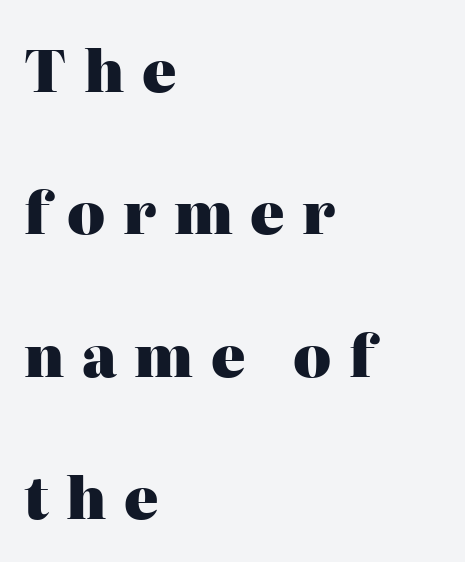
How heavy is the stroke? Heavy — this is a bold. Descender tails drop into unmarked territory. The tracking reads as deliberately expanded to a designer's eye. When letters stand straight like this, we call the style roman or upright.
